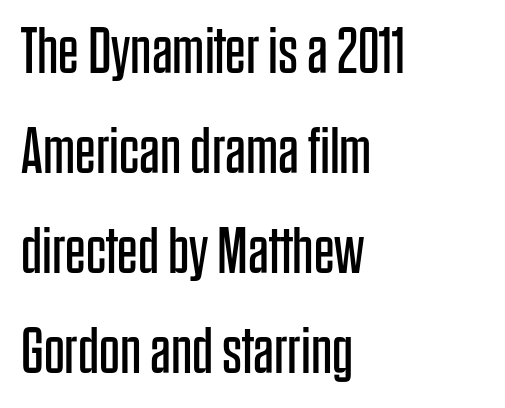
Q: Is the text bold? A: No.
Q: Is the text italic (slanted)? A: No, it is upright.
Q: Is the typeface a serif or a sans-serif typeface? A: Sans-serif.
Q: Is the text underlined? A: No.
Q: How is the paragraph aligned? A: Left-aligned.
Q: Is the spacing between letters normal or unusually wide? A: Normal.
Q: Is the spacing between lines tight, normal or loose? A: Normal.
Q: Width (condensed, normal, or wide)? A: Condensed.
Q: Stroke contrast? A: Low.
Q: x-height? A: Large.
Q: Monospaced? A: No.
